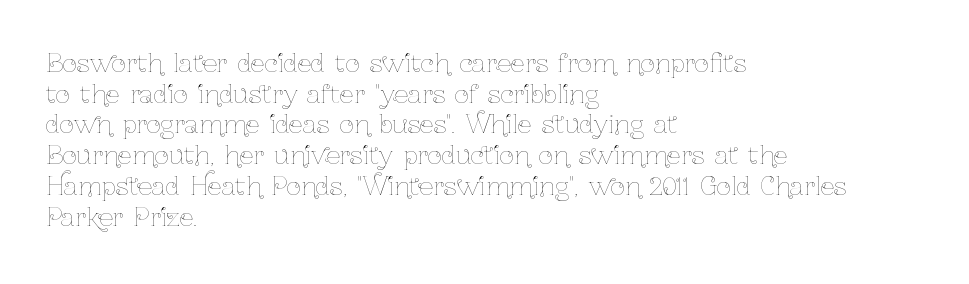
Q: Is the text bold? A: No.
Q: Is the text italic (slanted)? A: No, it is upright.
Q: Is the text underlined? A: No.
Q: How is the paragraph aligned? A: Left-aligned.
Q: Is the spacing between letters normal or unusually wide? A: Normal.
